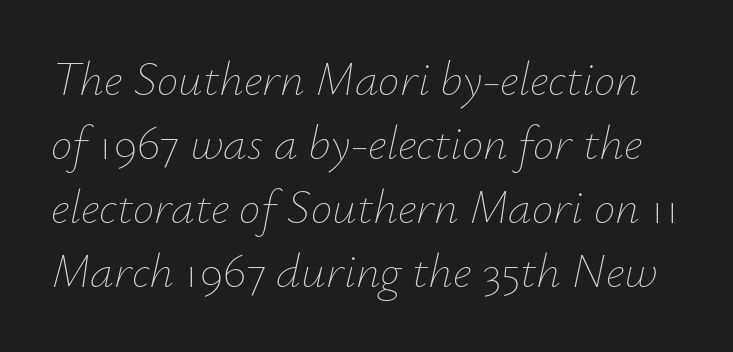
Q: Is the text bold? A: No.
Q: Is the text italic (slanted)? A: Yes, it leans right by about 12 degrees.
Q: Is the text underlined? A: No.
Q: Is the spacing between letters normal or unusually wide? A: Normal.
Q: Is the spacing between lines tight, normal or loose? A: Normal.
Q: Width (condensed, normal, or wide)? A: Normal.
Q: Stroke contrast? A: Low.
Q: x-height? A: Small.
Q: Monospaced? A: No.
